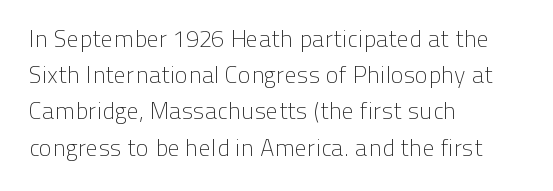
Default kerning and tracking; the words read as compact shapes. Tall strokes in this sample are plumb rather than angled. This rendering uses left alignment, leaving the right contour irregular. Students, observe: this is what conventionally led text looks like. Each stroke keeps to a modest, everyday thickness or less. Honestly, there is no underline to notice here at all.
